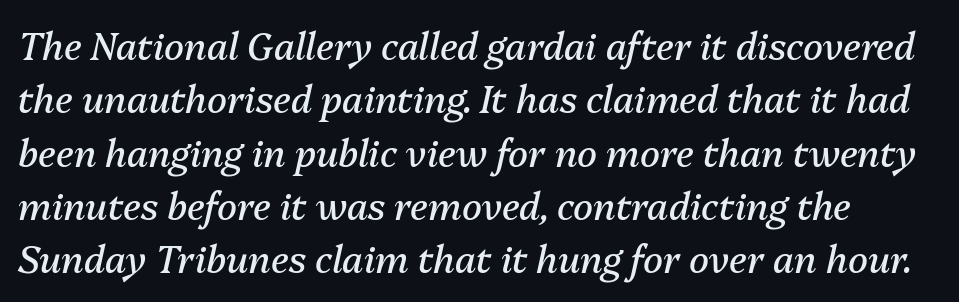
{"italic": "yes", "lean": "right", "slant_degrees": 13, "bold": "no", "weight": "regular", "width": "normal", "stroke_contrast": "medium", "x_height": "medium", "monospaced": "no", "underline": "no", "line_spacing": "normal", "line_spacing_ratio": 1.44, "letter_spacing": "normal", "letter_spacing_em": 0.0, "glyph_px": 37}
